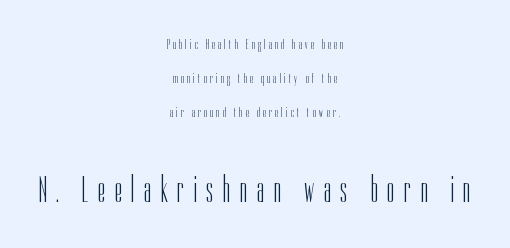
{"serif": "no", "italic": "no", "bold": "no", "weight": "light", "width": "condensed", "stroke_contrast": "low", "x_height": "medium", "monospaced": "no", "underline": "no", "align": "center", "line_spacing": "loose", "line_spacing_ratio": 2.43, "letter_spacing": "wide", "letter_spacing_em": 0.25, "larger_block": "second", "size_ratio": 2.71, "glyph_px": 38}
